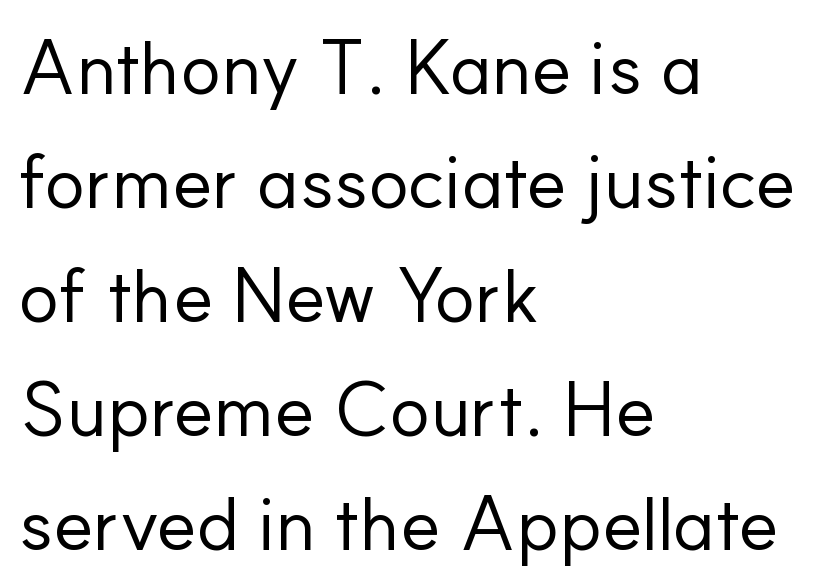
The passage shown is not underscored anywhere. No extra ink here — the face is not bold. The lines are quadded left. The characters display no serif detailing; their extremities are plain.
